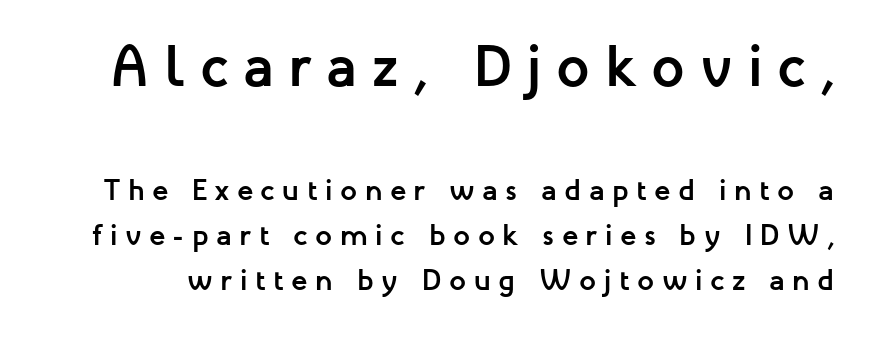
Q: Is the text bold? A: Yes.
Q: Is the text italic (slanted)? A: No, it is upright.
Q: Is the typeface a serif or a sans-serif typeface? A: Sans-serif.
Q: Is the text underlined? A: No.
Q: Is the spacing between letters normal or unusually wide? A: Unusually wide.
Q: Is the spacing between lines tight, normal or loose? A: Normal.
Q: Which block of text is set in a larger size, the first (top) or the second (bottom)? A: The first (top) one.
Q: Width (condensed, normal, or wide)? A: Normal.
Q: Stroke contrast? A: Low.
Q: x-height? A: Medium.
Q: Monospaced? A: No.
